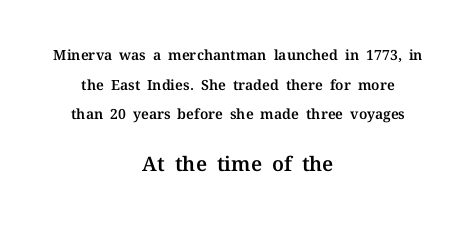
Which margin do the lines hug? Neither — every line sits in the middle. The lettering holds an erect, upright posture throughout. Descender tails drop into unmarked territory. Tracking here is standard; glyphs follow each other at the usual distance.
